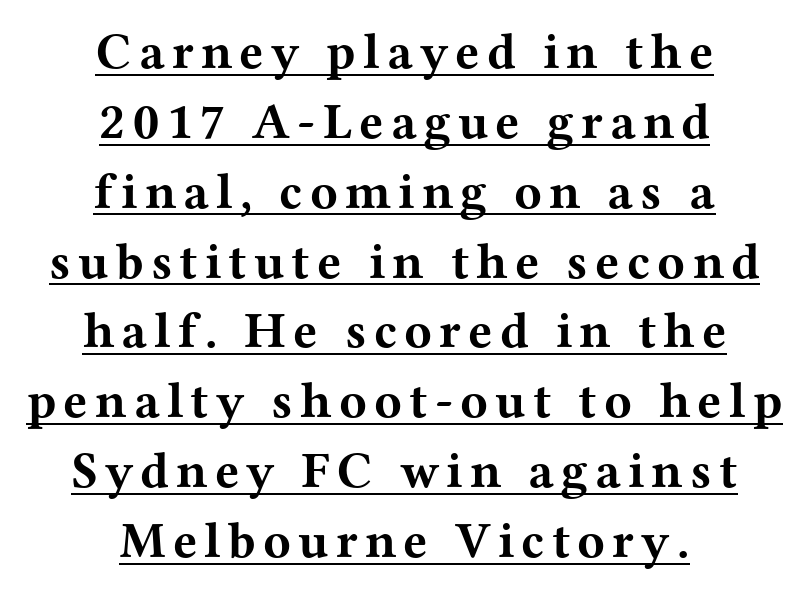
Q: Is the text bold? A: Yes.
Q: Is the text italic (slanted)? A: No, it is upright.
Q: Is the typeface a serif or a sans-serif typeface? A: Serif.
Q: Is the text underlined? A: Yes.
Q: How is the paragraph aligned? A: Centered.
Q: Is the spacing between lines tight, normal or loose? A: Normal.
Q: Width (condensed, normal, or wide)? A: Wide.
Q: Stroke contrast? A: Medium.
Q: x-height? A: Medium.
Q: Monospaced? A: No.
